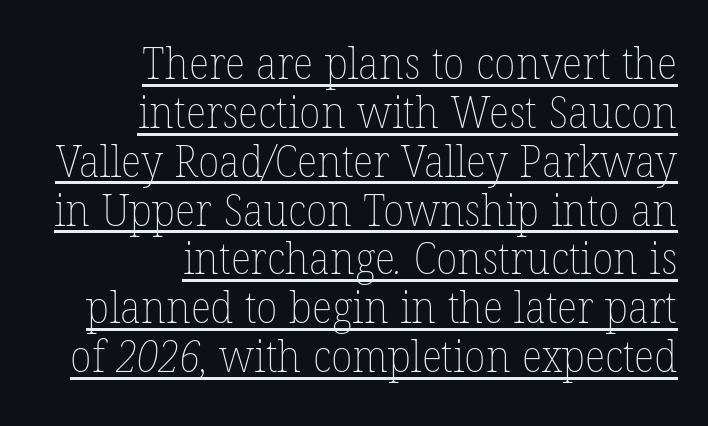
The image shows 44 px thin type; set right-aligned, tight line spacing (1.11x), normal letter spacing, underlined; low stroke contrast and a medium x-height.
